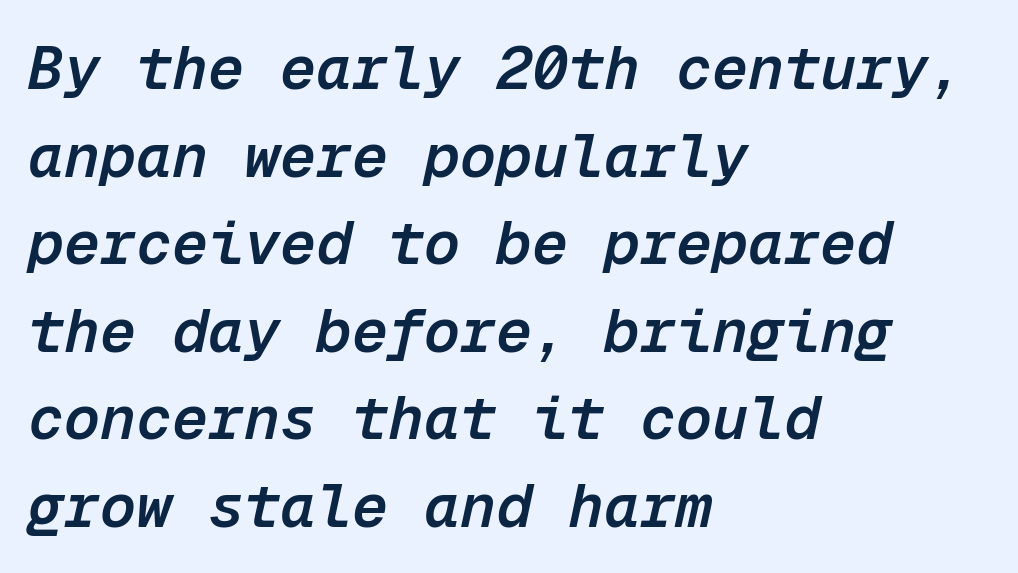
Between one letter and the next there's only the usual sliver of space. The face used here is a semibold: visibly heavier than regular, lighter than bold. The rendering anchors every line to the left-hand side. Regarding leading, the lines here are spaced in the standard way. The glyphs are unaccompanied by any horizontal stroke below them. Is this a fixed-width face? Yes — each glyph sits in an identical cell.
